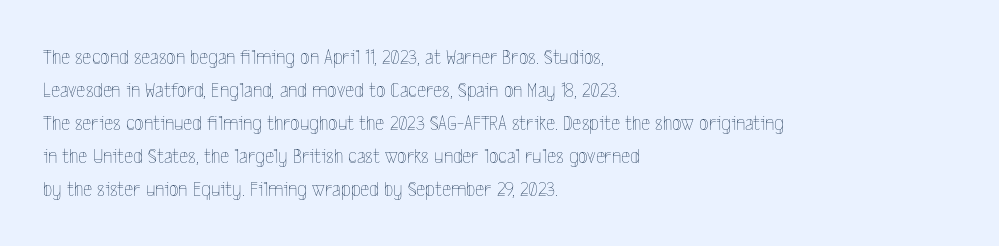
The image shows 22 px text type, upright; set left-aligned, normal line spacing (1.5x), normal letter spacing, not underlined.
